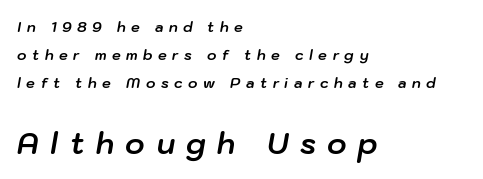
The image shows 29 px bold type, italic (leaning right); set left-aligned, loose line spacing (1.99x), unusually wide letter spacing (+0.4 em), not underlined; the second (bottom) block is 2.07x larger; low stroke contrast and a medium x-height.
